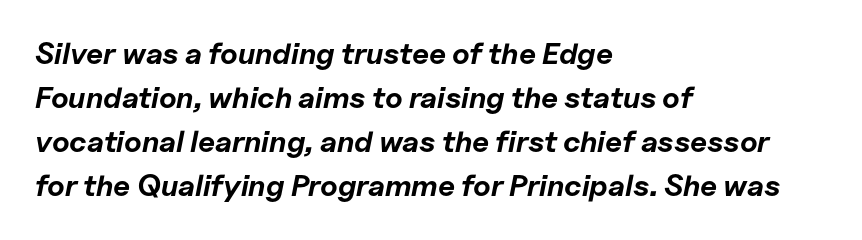
Q: Is the text bold? A: Yes.
Q: Is the text italic (slanted)? A: Yes, it leans right by about 11 degrees.
Q: Is the text underlined? A: No.
Q: How is the paragraph aligned? A: Left-aligned.
Q: Is the spacing between letters normal or unusually wide? A: Normal.
Q: Is the spacing between lines tight, normal or loose? A: Normal.
Q: Width (condensed, normal, or wide)? A: Normal.
Q: Stroke contrast? A: Low.
Q: x-height? A: Medium.
Q: Monospaced? A: No.
